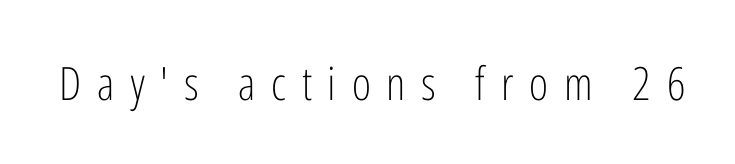
{"serif": "no", "italic": "no", "bold": "no", "weight": "light", "width": "condensed", "stroke_contrast": "low", "x_height": "medium", "monospaced": "no", "underline": "no", "letter_spacing": "wide", "letter_spacing_em": 0.34, "glyph_px": 46}
